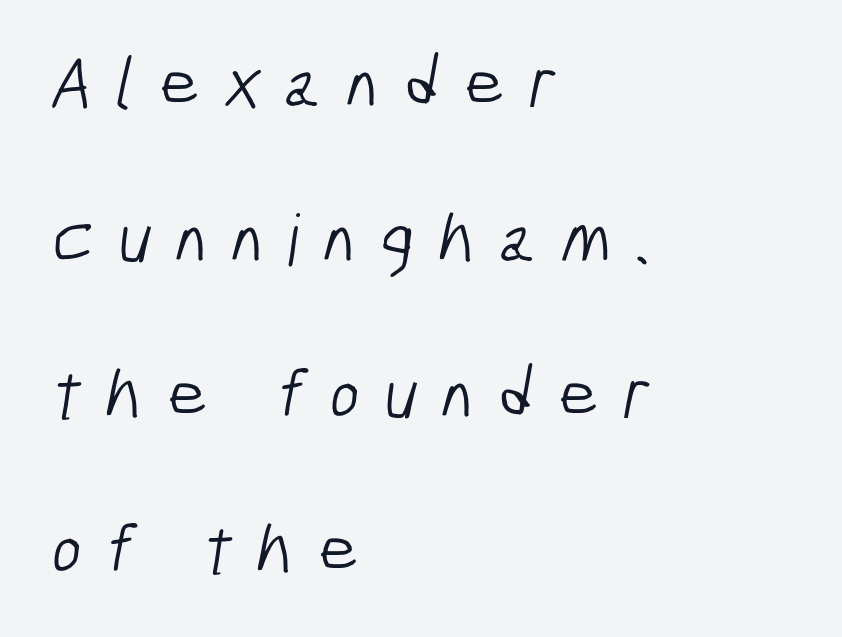
The image shows 71 px light, condensed sans-serif type; set left-aligned, loose line spacing (2.19x), unusually wide letter spacing (+0.34 em), not underlined; low stroke contrast and a medium x-height.
